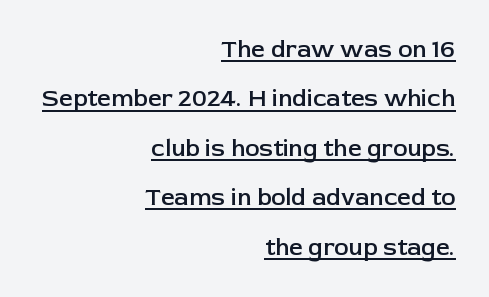
The image shows 24 px text type, upright; set right-aligned, loose line spacing (2.06x), normal letter spacing, underlined.
